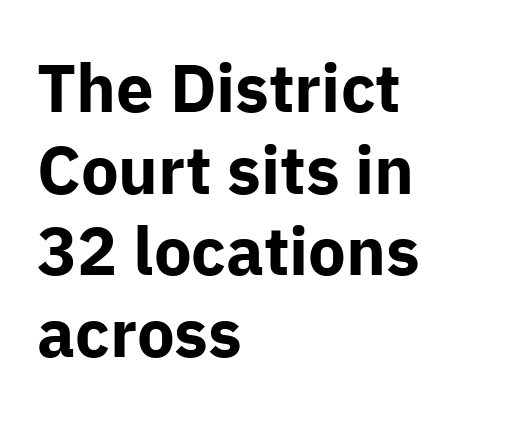
Q: Is the text bold? A: Yes.
Q: Is the text italic (slanted)? A: No, it is upright.
Q: Is the typeface a serif or a sans-serif typeface? A: Sans-serif.
Q: Is the text underlined? A: No.
Q: How is the paragraph aligned? A: Left-aligned.
Q: Is the spacing between letters normal or unusually wide? A: Normal.
Q: Width (condensed, normal, or wide)? A: Normal.
Q: Stroke contrast? A: Low.
Q: x-height? A: Medium.
Q: Monospaced? A: No.
